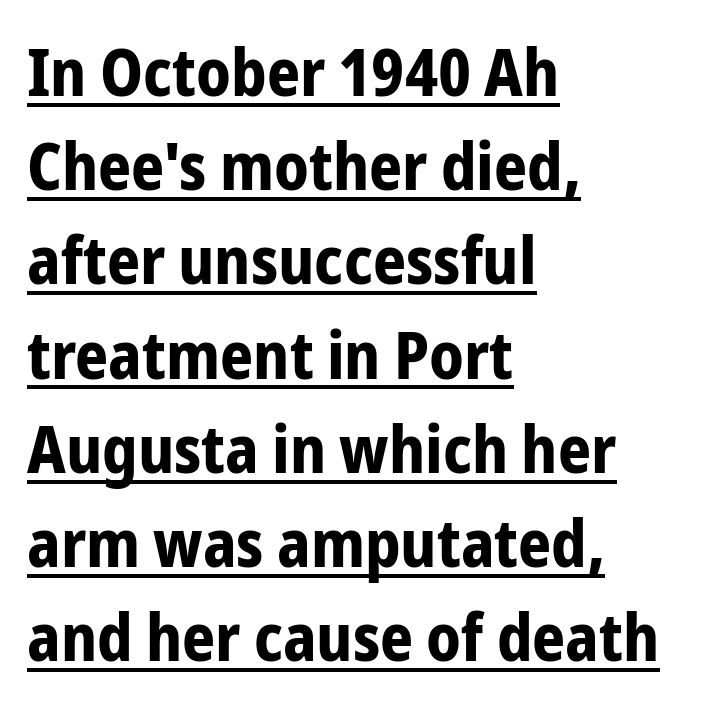
The image shows 65 px bold, condensed sans-serif type, upright; set left-aligned, normal line spacing (1.45x), normal letter spacing, underlined; low stroke contrast and a medium x-height.
